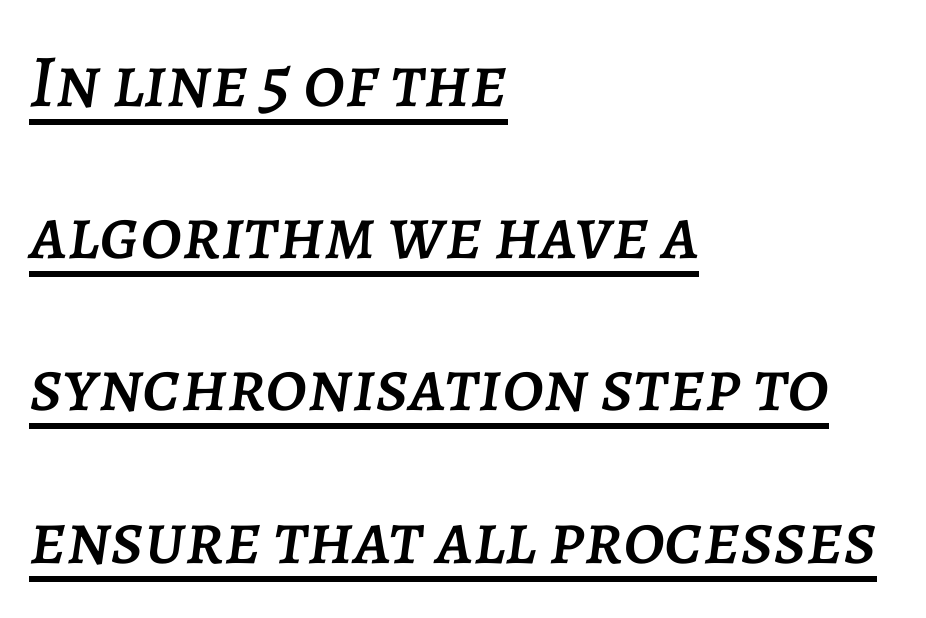
The image shows 75 px text type, italic (leaning right); set left-aligned, loose line spacing (2.03x), normal letter spacing, underlined; low stroke contrast and a large x-height.
